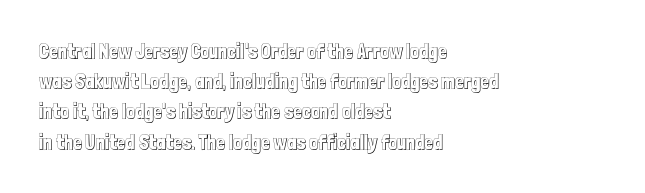
The image shows 20 px text type, upright; set left-aligned, normal line spacing (1.51x), normal letter spacing, not underlined.
